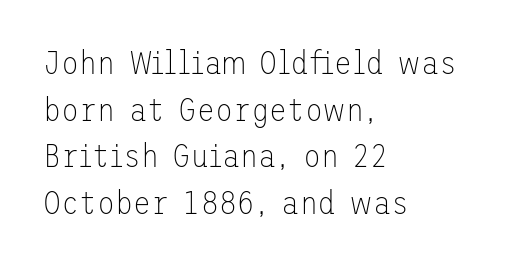
The image shows 33 px thin sans-serif type, upright; set left-aligned, normal line spacing (1.41x), normal letter spacing, not underlined; low stroke contrast and a medium x-height.
